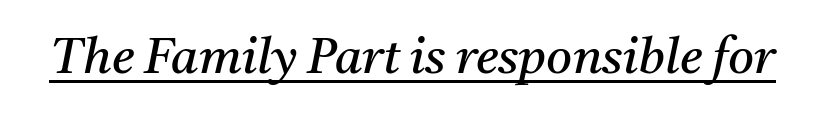
The rendering applies a slant to the glyphs. A typesetter would call this zero additional tracking. This rendering employs a face with finishing strokes, i.e., a serif. Summary of weight: not heavy and not bold. This rendering features underlined lettering.
